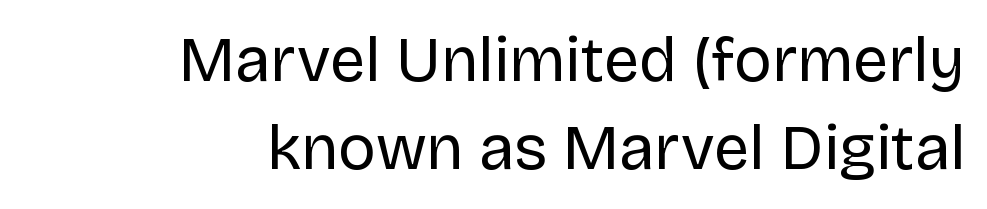
Each row of text sits above clean, open space. These lines are rendered in a variable-pitch font. In CSS terms this would be text-align: right. Rendered with straight, roman letterforms. A typesetter would call this zero additional tracking.
